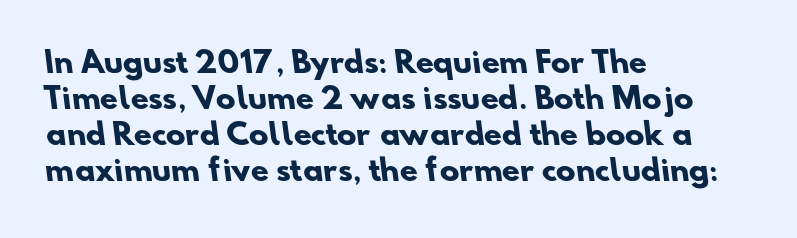
The image shows 29 px heavy sans-serif type; set left-aligned, line spacing 1.24x, normal letter spacing, not underlined; low stroke contrast and a small x-height.
